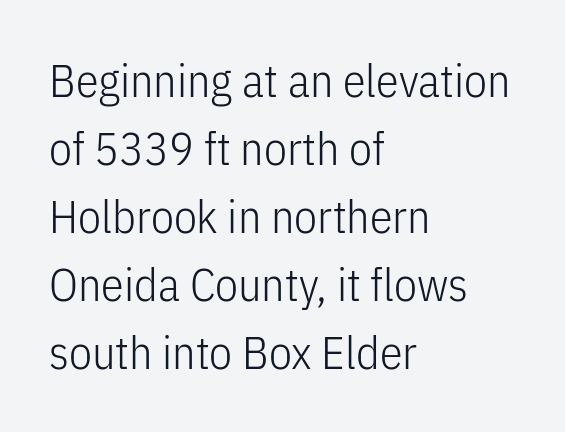
{"serif": "no", "italic": "no", "bold": "no", "weight": "light", "width": "condensed", "stroke_contrast": "low", "x_height": "medium", "monospaced": "no", "underline": "no", "align": "left", "line_spacing": "normal", "line_spacing_ratio": 1.48, "letter_spacing": "normal", "letter_spacing_em": 0.0, "glyph_px": 46}
